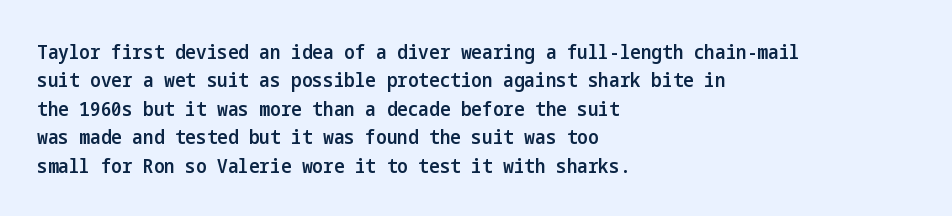
{"italic": "no", "bold": "semi", "underline": "no", "align": "left", "line_spacing": "normal", "line_spacing_ratio": 1.42, "letter_spacing": "normal", "letter_spacing_em": 0.0, "glyph_px": 20}
